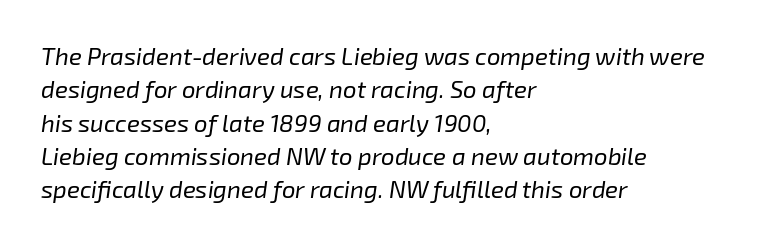
The image shows 24 px text type, italic (leaning right); set left-aligned, normal line spacing (1.39x), normal letter spacing, not underlined.
